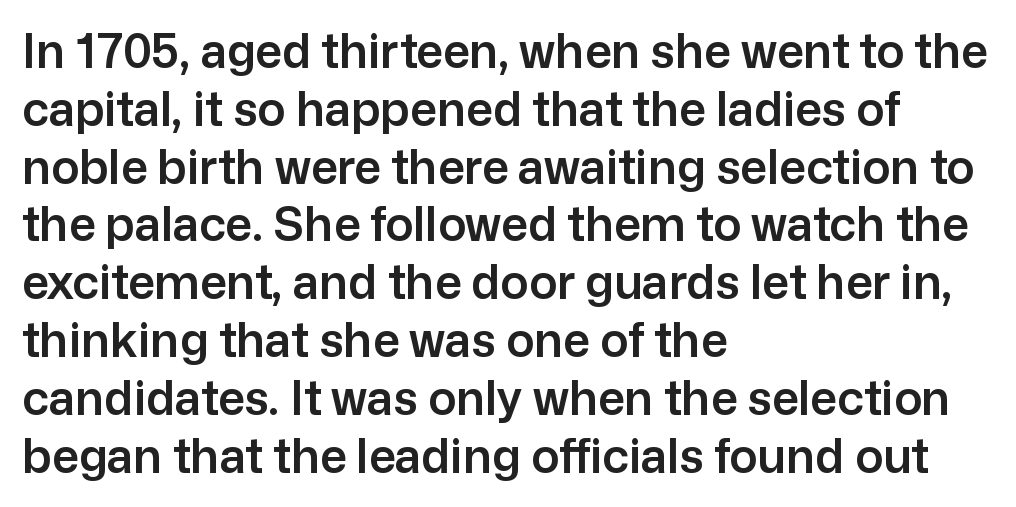
{"serif": "no", "italic": "no", "width": "normal", "stroke_contrast": "low", "x_height": "medium", "monospaced": "no", "underline": "no", "align": "left", "line_spacing_ratio": 1.23, "letter_spacing": "normal", "letter_spacing_em": 0.0, "glyph_px": 47}
